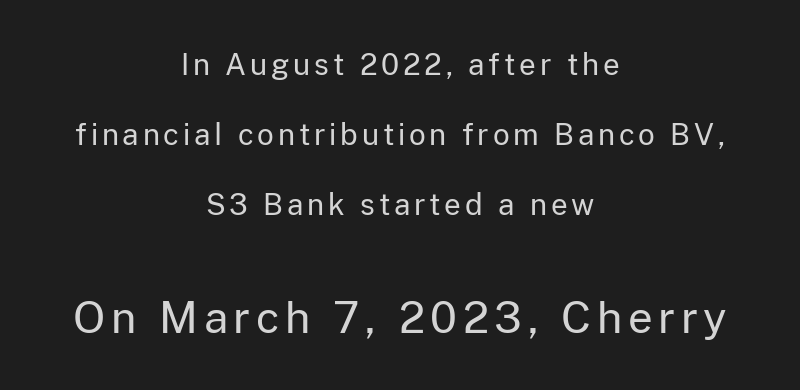
The image shows 43 px regular-weight sans-serif type, upright; set centered, loose line spacing (2.42x), not underlined; the second (bottom) block is 1.48x larger; low stroke contrast and a medium x-height.
